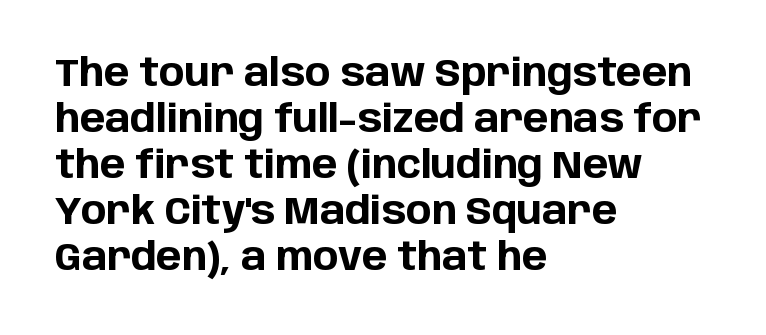
The image shows 38 px bold sans-serif type, upright; set left-aligned, line spacing 1.21x, normal letter spacing, not underlined; low stroke contrast and a large x-height.
